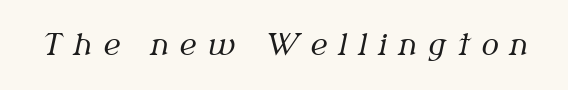
Q: Is the text bold? A: No.
Q: Is the text italic (slanted)? A: Yes, it leans right by about 12 degrees.
Q: Is the typeface a serif or a sans-serif typeface? A: Serif.
Q: Is the text underlined? A: No.
Q: Is the spacing between letters normal or unusually wide? A: Unusually wide.
Q: Width (condensed, normal, or wide)? A: Normal.
Q: Stroke contrast? A: Medium.
Q: x-height? A: Medium.
Q: Monospaced? A: No.
